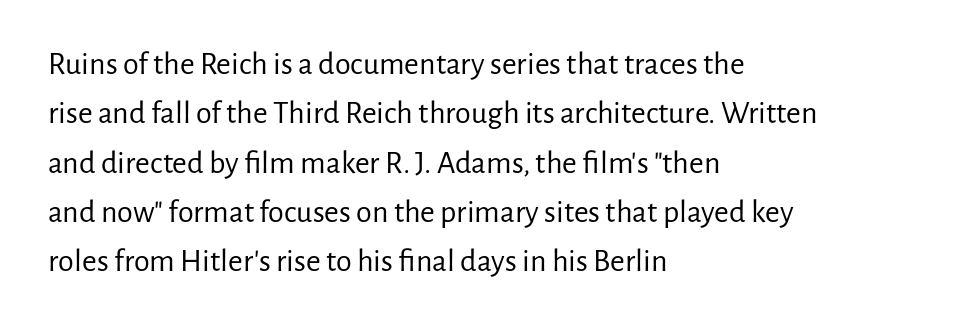
Q: Is the text bold? A: No.
Q: Is the text italic (slanted)? A: No, it is upright.
Q: Is the typeface a serif or a sans-serif typeface? A: Sans-serif.
Q: Is the text underlined? A: No.
Q: How is the paragraph aligned? A: Left-aligned.
Q: Is the spacing between letters normal or unusually wide? A: Normal.
Q: Is the spacing between lines tight, normal or loose? A: Normal.
Q: Width (condensed, normal, or wide)? A: Normal.
Q: Stroke contrast? A: Low.
Q: x-height? A: Medium.
Q: Monospaced? A: No.
